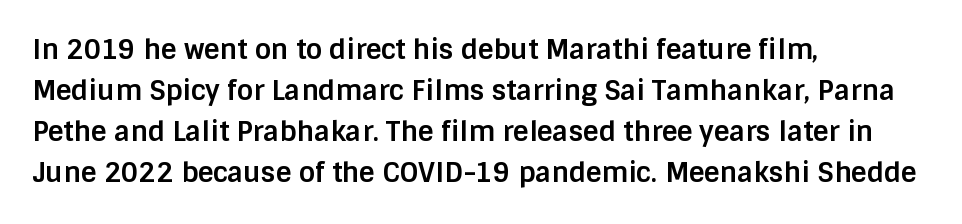
{"italic": "no", "bold": "yes", "underline": "no", "align": "left", "line_spacing": "normal", "line_spacing_ratio": 1.52, "letter_spacing": "normal", "letter_spacing_em": 0.0, "glyph_px": 27}
